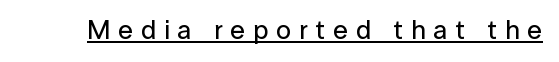
The image shows 27 px text type, upright; set unusually wide letter spacing (+0.29 em), underlined.
